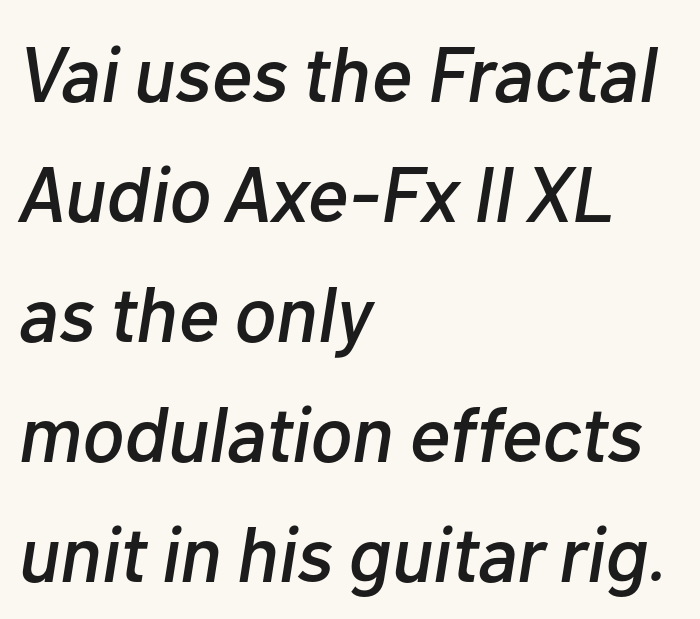
{"italic": "yes", "lean": "right", "slant_degrees": 10, "width": "normal", "stroke_contrast": "low", "x_height": "medium", "monospaced": "no", "underline": "no", "align": "left", "line_spacing": "normal", "line_spacing_ratio": 1.54, "letter_spacing": "normal", "letter_spacing_em": 0.0, "glyph_px": 78}
